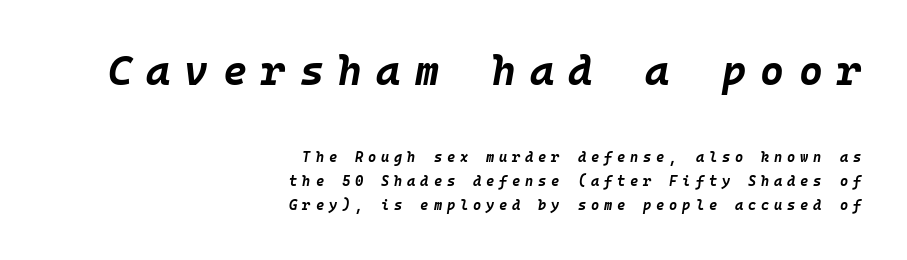
The space beneath each line is pristine and unruled. The passage shown has open, widely tracked lettering throughout. A full-strength bold gives these letters their thick strokes. Note the uniform advance width — an 'i' takes as much space as an 'm'.
